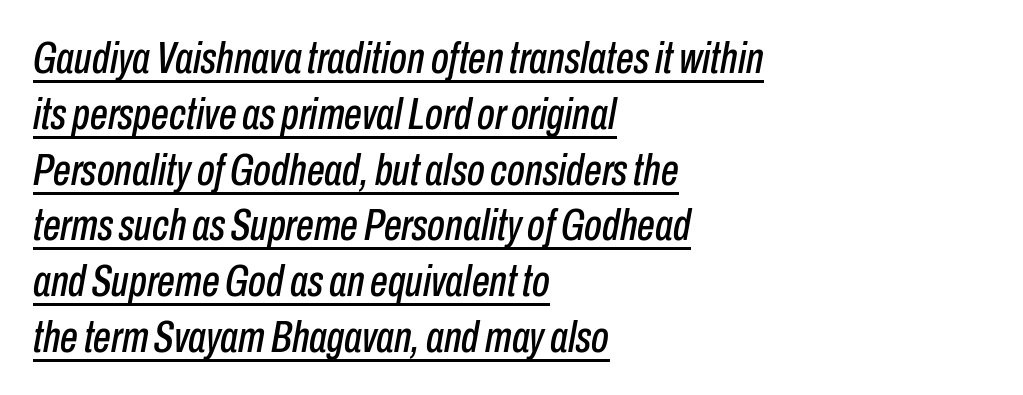
One-word summary of the alignment: left. If you drew a line through each stem, it would be angled. A typesetter would call this zero additional tracking. The sample's only ornament is a line tracing under the words. Is this a fixed-width face? No — the glyphs have proportional, varying widths.
